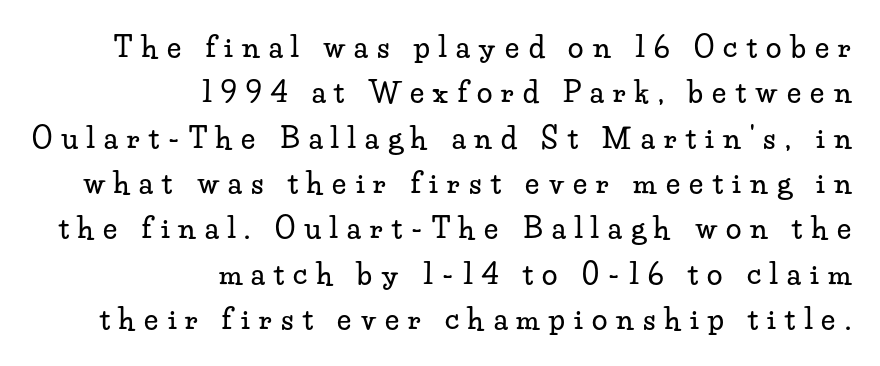
Q: Is the text italic (slanted)? A: No, it is upright.
Q: Is the typeface a serif or a sans-serif typeface? A: Serif.
Q: Is the text underlined? A: No.
Q: How is the paragraph aligned? A: Right-aligned.
Q: Is the spacing between letters normal or unusually wide? A: Unusually wide.
Q: Is the spacing between lines tight, normal or loose? A: Normal.
Q: Width (condensed, normal, or wide)? A: Wide.
Q: Stroke contrast? A: Low.
Q: x-height? A: Small.
Q: Monospaced? A: No.
